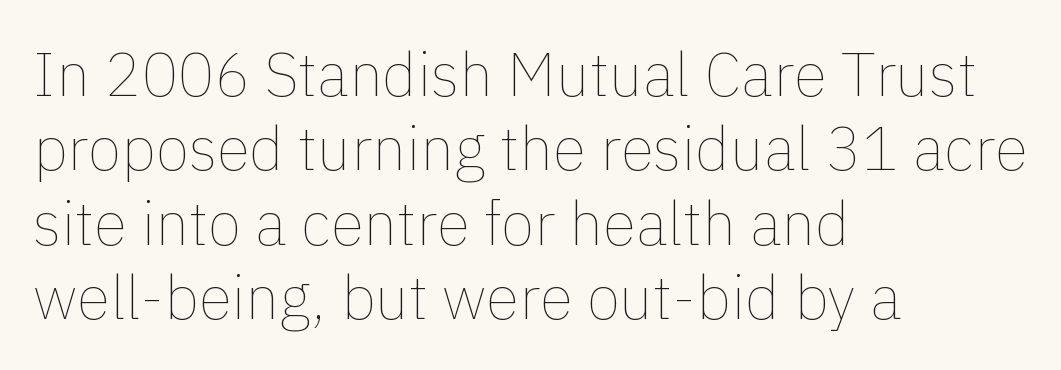
The image shows 61 px thin type, upright; set left-aligned, line spacing 1.22x, normal letter spacing, not underlined; a medium x-height.
